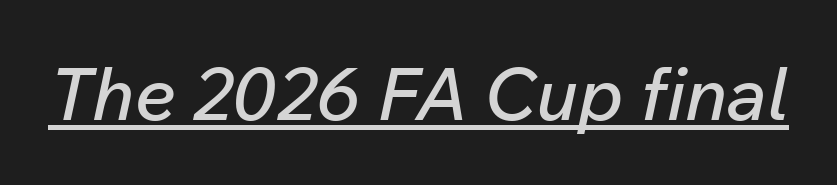
{"italic": "yes", "lean": "right", "slant_degrees": 12, "width": "normal", "stroke_contrast": "low", "x_height": "medium", "monospaced": "no", "underline": "yes", "letter_spacing": "normal", "letter_spacing_em": 0.0, "glyph_px": 73}
